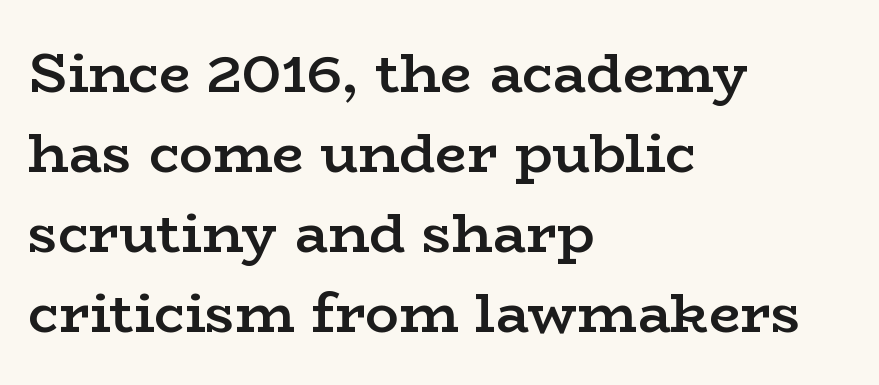
Q: Is the text bold? A: Semi-bold.
Q: Is the text italic (slanted)? A: No, it is upright.
Q: Is the typeface a serif or a sans-serif typeface? A: Serif.
Q: Is the text underlined? A: No.
Q: How is the paragraph aligned? A: Left-aligned.
Q: Is the spacing between letters normal or unusually wide? A: Normal.
Q: Is the spacing between lines tight, normal or loose? A: Normal.
Q: Width (condensed, normal, or wide)? A: Wide.
Q: Stroke contrast? A: Low.
Q: x-height? A: Medium.
Q: Monospaced? A: No.
